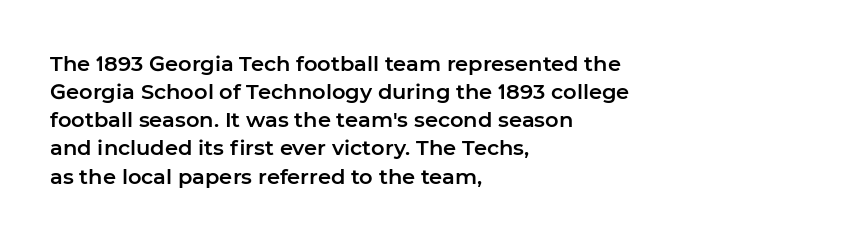
{"italic": "no", "underline": "no", "align": "left", "line_spacing": "normal", "line_spacing_ratio": 1.34, "letter_spacing": "normal", "letter_spacing_em": 0.0, "glyph_px": 21}
